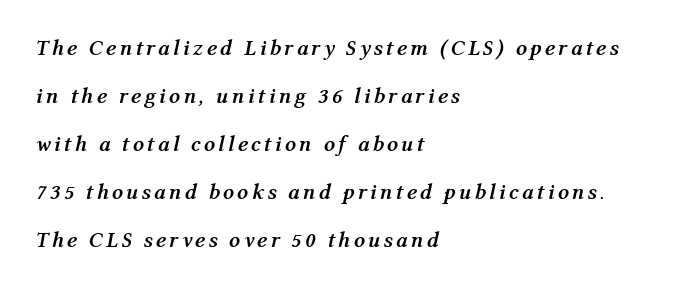
The image shows 22 px bold type, italic (leaning right); set left-aligned, loose line spacing (2.18x), not underlined.
